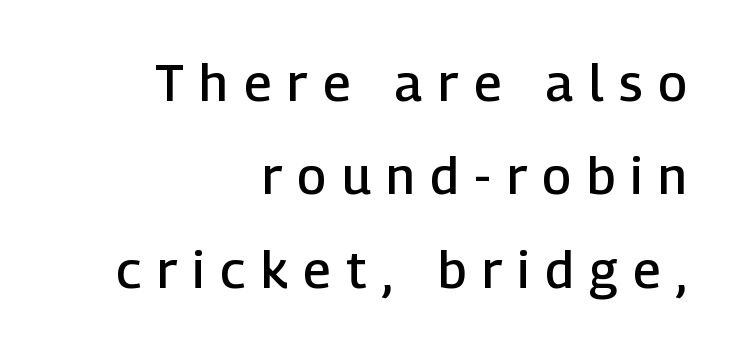
The image shows 51 px semibold sans-serif type, upright; set right-aligned, line spacing 1.83x, unusually wide letter spacing (+0.31 em), not underlined; low stroke contrast and a medium x-height.
